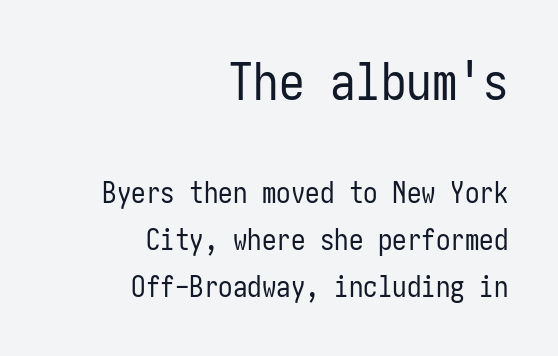
This sample uses plain, unmodified letter spacing. The emphasis by scale lands on block number one, above. This sample keeps an unexceptional amount of space between lines. Posture: vertical. Stem width sits at or under what a default text font uses. Line endings align vertically; line beginnings do not.
